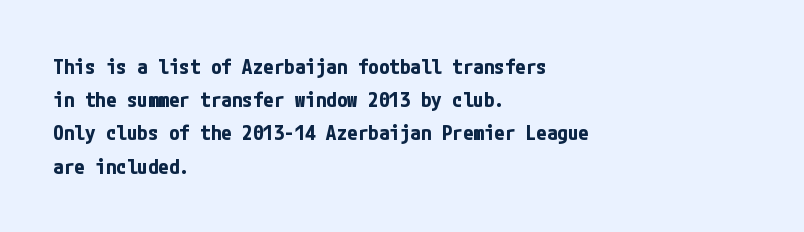
The font is running at its bold setting. Letters rest on an invisible, unmarked baseline. Students, note that the glyphs here touch the page at normal intervals. The rendering anchors every line to the left-hand side.
